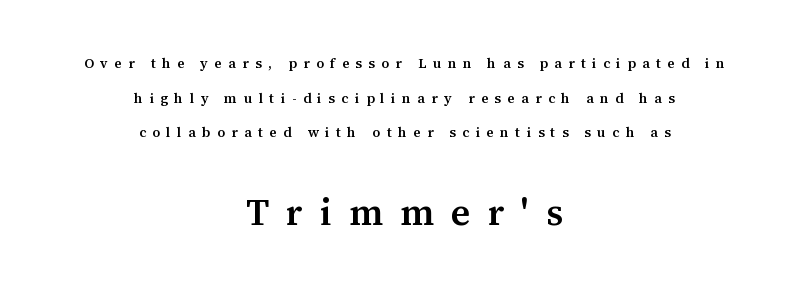
Q: Is the text bold? A: Semi-bold.
Q: Is the text italic (slanted)? A: No, it is upright.
Q: Is the typeface a serif or a sans-serif typeface? A: Serif.
Q: Is the text underlined? A: No.
Q: How is the paragraph aligned? A: Centered.
Q: Is the spacing between letters normal or unusually wide? A: Unusually wide.
Q: Is the spacing between lines tight, normal or loose? A: Loose.
Q: Which block of text is set in a larger size, the first (top) or the second (bottom)? A: The second (bottom) one.
Q: Width (condensed, normal, or wide)? A: Normal.
Q: Stroke contrast? A: Medium.
Q: x-height? A: Medium.
Q: Monospaced? A: No.
